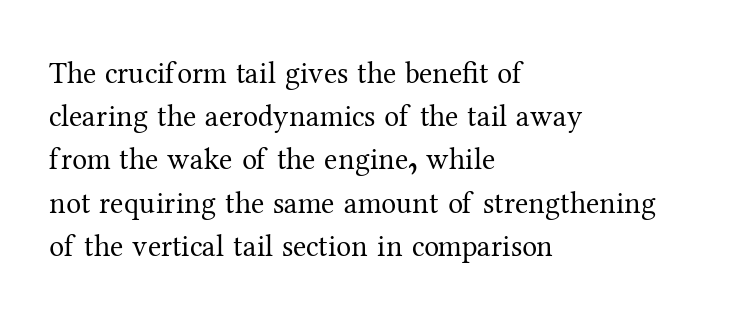
Q: Is the text bold? A: No.
Q: Is the text italic (slanted)? A: No, it is upright.
Q: Is the typeface a serif or a sans-serif typeface? A: Serif.
Q: Is the text underlined? A: No.
Q: How is the paragraph aligned? A: Left-aligned.
Q: Is the spacing between letters normal or unusually wide? A: Normal.
Q: Is the spacing between lines tight, normal or loose? A: Normal.
Q: Width (condensed, normal, or wide)? A: Normal.
Q: Stroke contrast? A: Medium.
Q: x-height? A: Medium.
Q: Monospaced? A: No.
